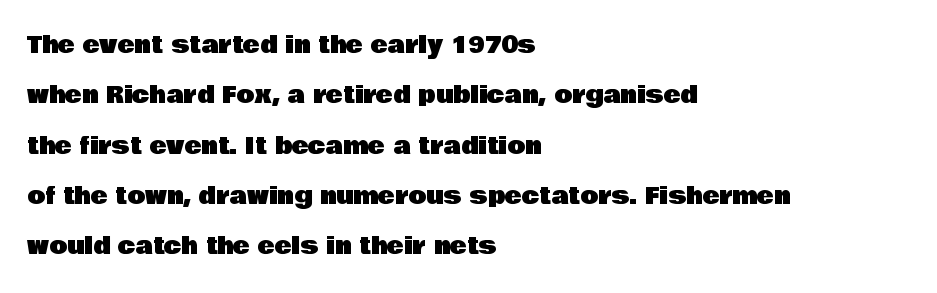
Q: Is the text italic (slanted)? A: No, it is upright.
Q: Is the text underlined? A: No.
Q: How is the paragraph aligned? A: Left-aligned.
Q: Is the spacing between letters normal or unusually wide? A: Normal.
Q: Is the spacing between lines tight, normal or loose? A: Loose.
